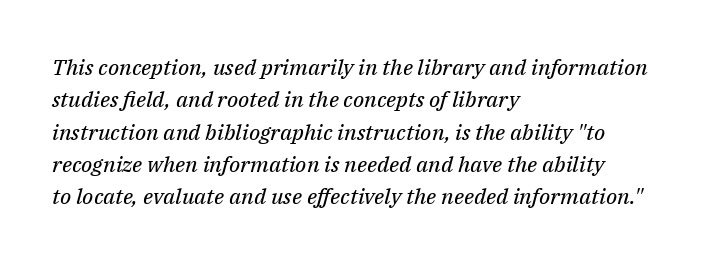
The image shows 22 px text type, italic (leaning right); set left-aligned, normal line spacing (1.47x), normal letter spacing, not underlined.
